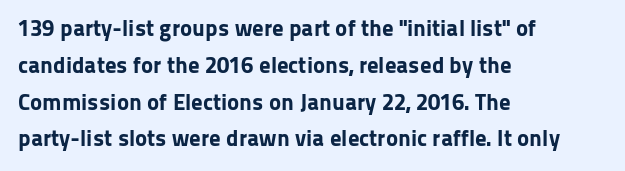
{"italic": "no", "bold": "yes", "underline": "no", "align": "left", "line_spacing": "normal", "line_spacing_ratio": 1.6, "letter_spacing": "normal", "letter_spacing_em": 0.0, "glyph_px": 23}
